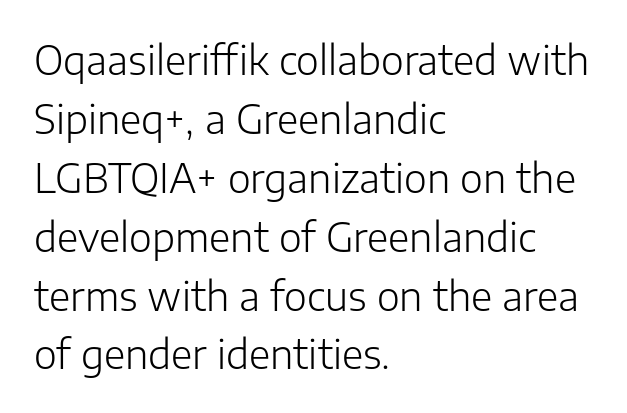
Q: Is the text bold? A: No.
Q: Is the text italic (slanted)? A: No, it is upright.
Q: Is the typeface a serif or a sans-serif typeface? A: Sans-serif.
Q: Is the text underlined? A: No.
Q: How is the paragraph aligned? A: Left-aligned.
Q: Is the spacing between letters normal or unusually wide? A: Normal.
Q: Is the spacing between lines tight, normal or loose? A: Normal.
Q: Width (condensed, normal, or wide)? A: Normal.
Q: Stroke contrast? A: Low.
Q: x-height? A: Medium.
Q: Monospaced? A: No.
